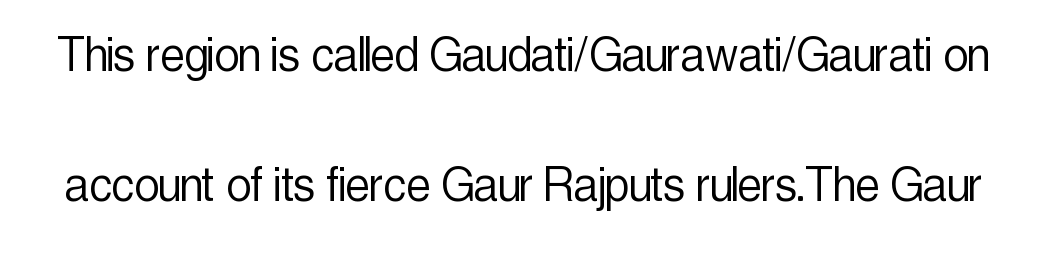
The image shows 55 px light, condensed sans-serif type, upright; set loose line spacing (2.37x), normal letter spacing, not underlined; a medium x-height.
